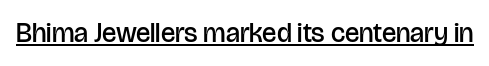
{"italic": "no", "bold": "semi", "underline": "yes", "letter_spacing": "normal", "letter_spacing_em": 0.0, "glyph_px": 27}
